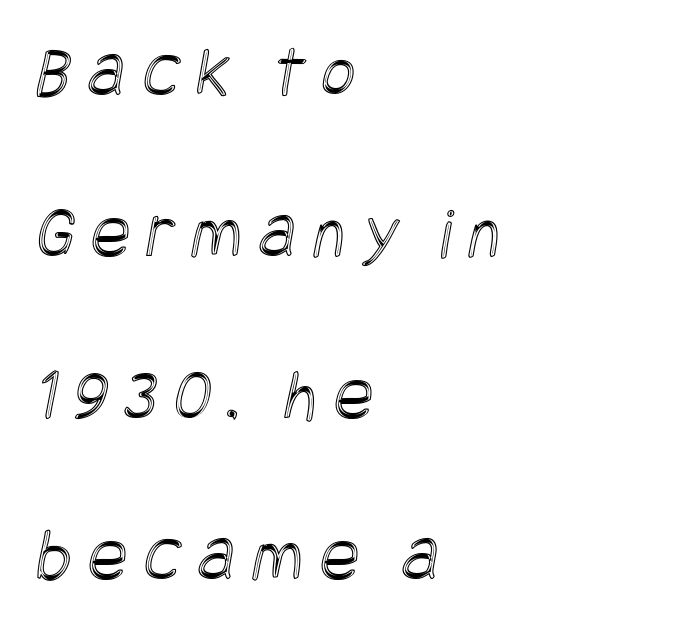
The type is letterspaced generously, with wide tracking. Regarding leading, the lines here are spaced well apart. The rag falls on the right side of this text block. The specimen omits any rule beneath the text block's lines.
